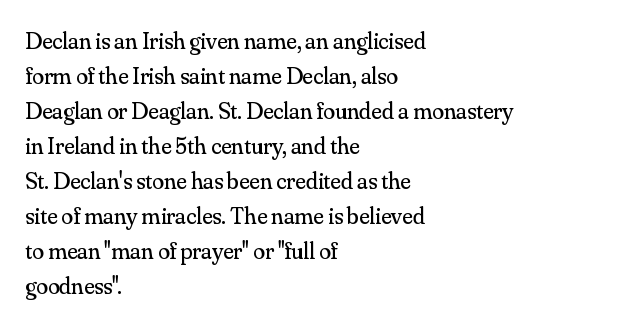
No word sits above an underline. This is the regular roman posture of the typeface. The lines in this sample share a left origin and differ only in where they stop. Successive baselines arrive at the customary interval.
